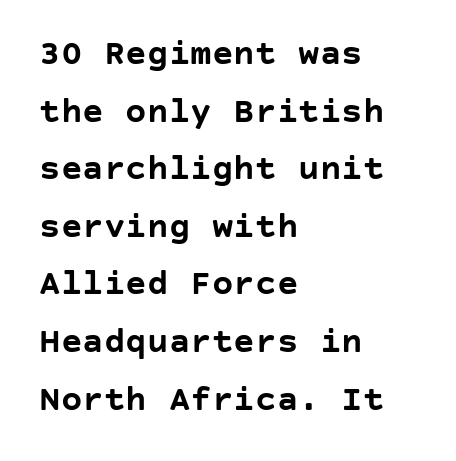
Q: Is the text bold? A: Yes.
Q: Is the text italic (slanted)? A: No, it is upright.
Q: Is the typeface a serif or a sans-serif typeface? A: Sans-serif.
Q: Is the text underlined? A: No.
Q: How is the paragraph aligned? A: Left-aligned.
Q: Is the spacing between letters normal or unusually wide? A: Normal.
Q: Is the spacing between lines tight, normal or loose? A: Normal.
Q: Width (condensed, normal, or wide)? A: Normal.
Q: Stroke contrast? A: Low.
Q: x-height? A: Large.
